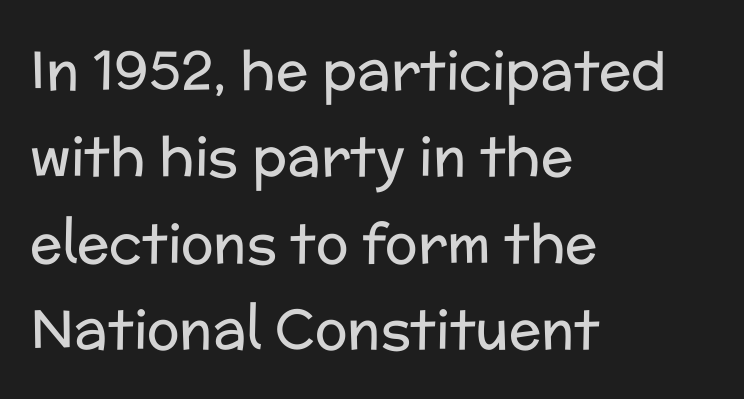
The image shows 54 px regular-weight sans-serif type, upright; set left-aligned, normal line spacing (1.6x), normal letter spacing, not underlined; low stroke contrast and a medium x-height.
